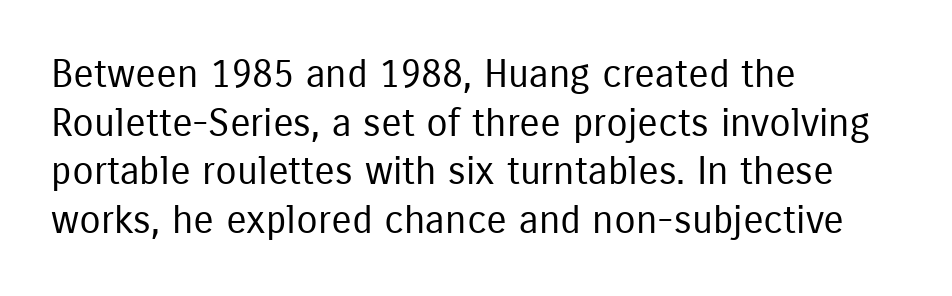
Q: Is the text bold? A: No.
Q: Is the text italic (slanted)? A: No, it is upright.
Q: Is the typeface a serif or a sans-serif typeface? A: Sans-serif.
Q: Is the text underlined? A: No.
Q: How is the paragraph aligned? A: Left-aligned.
Q: Is the spacing between letters normal or unusually wide? A: Normal.
Q: Is the spacing between lines tight, normal or loose? A: Normal.
Q: Width (condensed, normal, or wide)? A: Condensed.
Q: Stroke contrast? A: Low.
Q: x-height? A: Medium.
Q: Monospaced? A: No.
